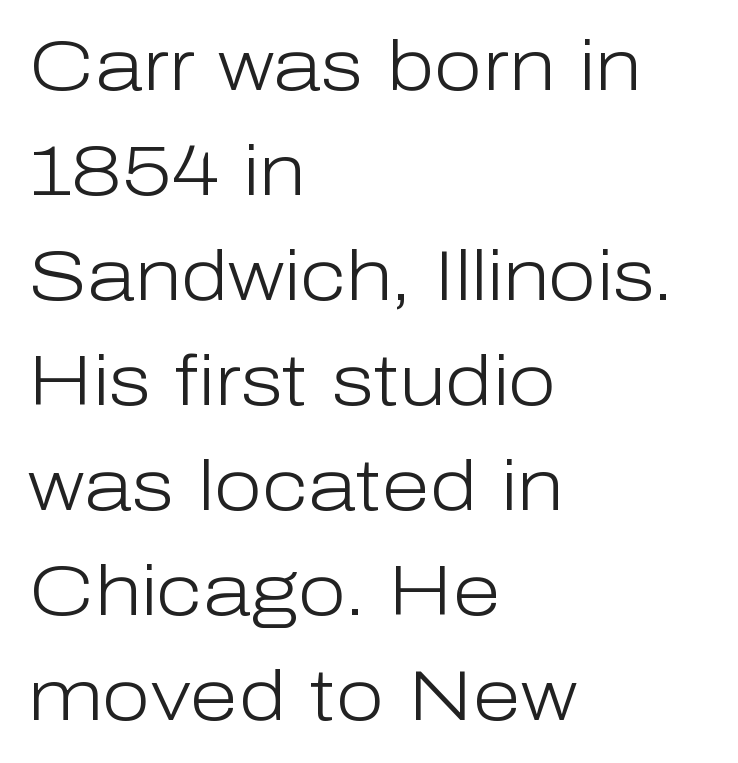
The image shows 70 px light sans-serif type, upright; set left-aligned, normal line spacing (1.5x), normal letter spacing, not underlined; low stroke contrast and a medium x-height.
